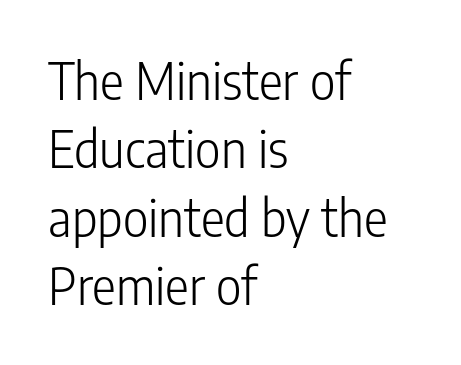
{"serif": "no", "italic": "no", "bold": "no", "weight": "light", "width": "condensed", "stroke_contrast": "low", "x_height": "medium", "monospaced": "no", "underline": "no", "align": "left", "line_spacing": "normal", "line_spacing_ratio": 1.37, "letter_spacing": "normal", "letter_spacing_em": 0.0, "glyph_px": 50}
